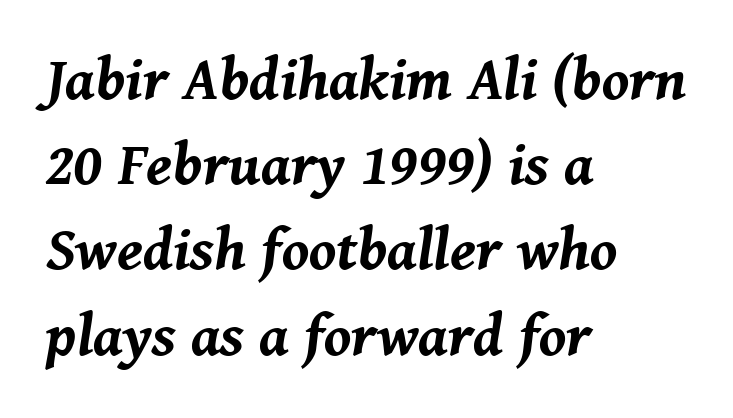
{"italic": "yes", "lean": "right", "slant_degrees": 8, "bold": "yes", "weight": "bold", "width": "normal", "stroke_contrast": "medium", "x_height": "medium", "monospaced": "no", "underline": "no", "align": "left", "line_spacing": "normal", "line_spacing_ratio": 1.42, "letter_spacing": "normal", "letter_spacing_em": 0.0, "glyph_px": 60}
